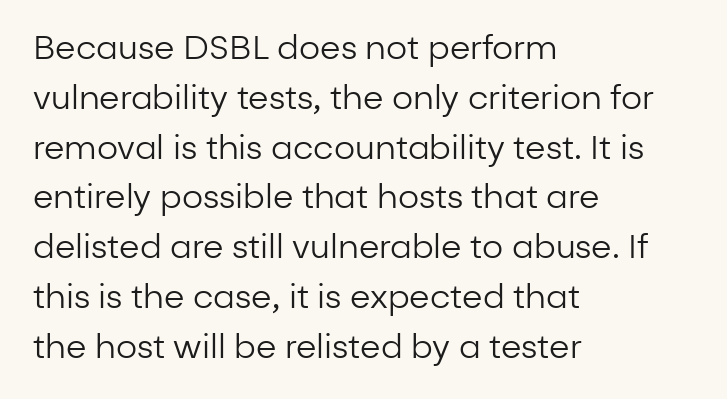
In terms of letterform style, serifs are entirely absent. The glyphs are unaccompanied by any horizontal stroke below them. Varying glyph widths throughout — classic text-font behaviour. Default kerning and tracking; the words read as compact shapes.
